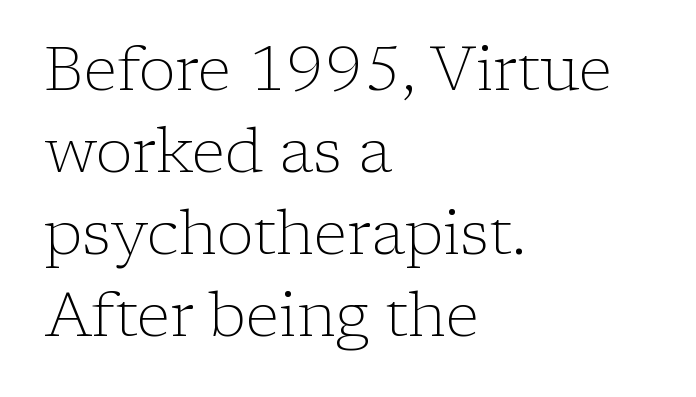
{"serif": "yes", "italic": "no", "bold": "no", "weight": "light", "width": "normal", "stroke_contrast": "low", "x_height": "medium", "monospaced": "no", "underline": "no", "align": "left", "line_spacing": "normal", "line_spacing_ratio": 1.32, "letter_spacing": "normal", "letter_spacing_em": 0.0, "glyph_px": 62}
